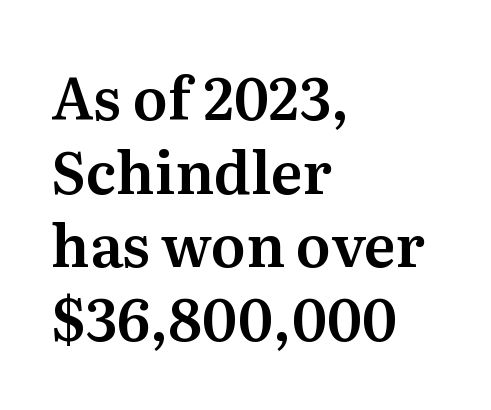
Q: Is the text italic (slanted)? A: No, it is upright.
Q: Is the typeface a serif or a sans-serif typeface? A: Serif.
Q: Is the text underlined? A: No.
Q: How is the paragraph aligned? A: Left-aligned.
Q: Is the spacing between letters normal or unusually wide? A: Normal.
Q: Is the spacing between lines tight, normal or loose? A: Normal.
Q: Width (condensed, normal, or wide)? A: Normal.
Q: Stroke contrast? A: Medium.
Q: x-height? A: Medium.
Q: Monospaced? A: No.
